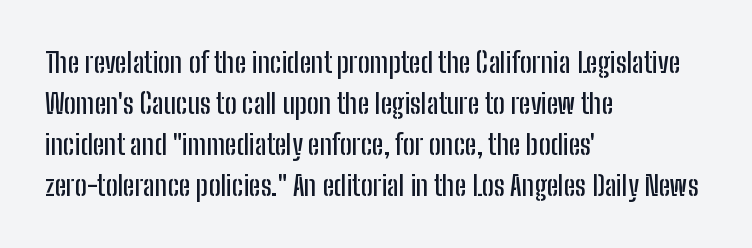
{"serif": "no", "italic": "no", "width": "condensed", "stroke_contrast": "low", "x_height": "medium", "monospaced": "no", "underline": "no", "align": "left", "line_spacing": "normal", "line_spacing_ratio": 1.47, "letter_spacing": "normal", "letter_spacing_em": 0.0, "glyph_px": 28}
